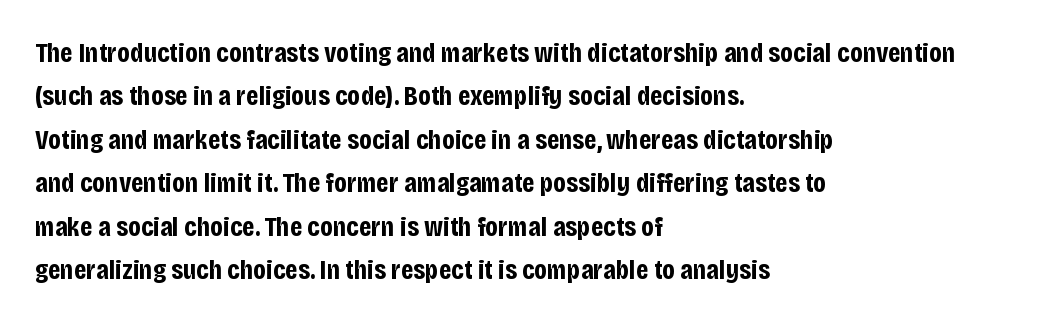
Serif or sans? Sans — the stroke terminals are bare. How would I describe the line gaps? Plain and ordinary. Strong, thick strokes mark this as bold type. These lines were composed using upright roman letters. Lines of text with bare space underneath. The face used here is proportionally spaced, like ordinary book or web type.
